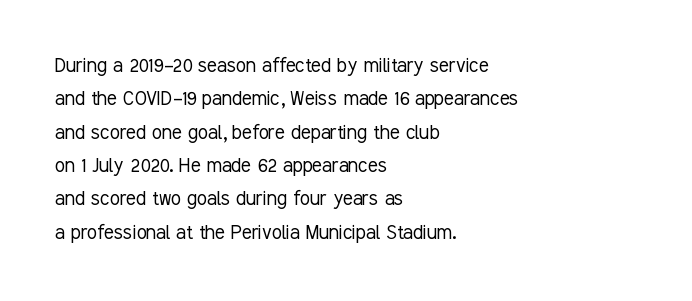
{"italic": "no", "bold": "no", "underline": "no", "align": "left", "line_spacing": "normal", "line_spacing_ratio": 1.45, "letter_spacing": "normal", "letter_spacing_em": 0.0, "glyph_px": 23}
